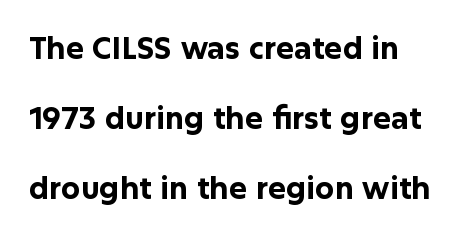
Q: Is the text bold? A: Yes.
Q: Is the text italic (slanted)? A: No, it is upright.
Q: Is the typeface a serif or a sans-serif typeface? A: Sans-serif.
Q: Is the text underlined? A: No.
Q: How is the paragraph aligned? A: Left-aligned.
Q: Is the spacing between letters normal or unusually wide? A: Normal.
Q: Is the spacing between lines tight, normal or loose? A: Loose.
Q: Width (condensed, normal, or wide)? A: Normal.
Q: Stroke contrast? A: Low.
Q: x-height? A: Medium.
Q: Monospaced? A: No.
